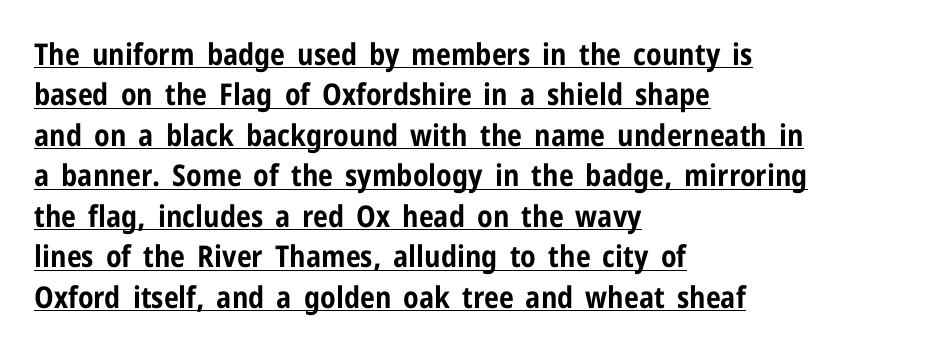
The image shows 30 px bold, condensed sans-serif type, upright; set left-aligned, normal line spacing (1.35x), normal letter spacing, underlined; low stroke contrast and a medium x-height.
